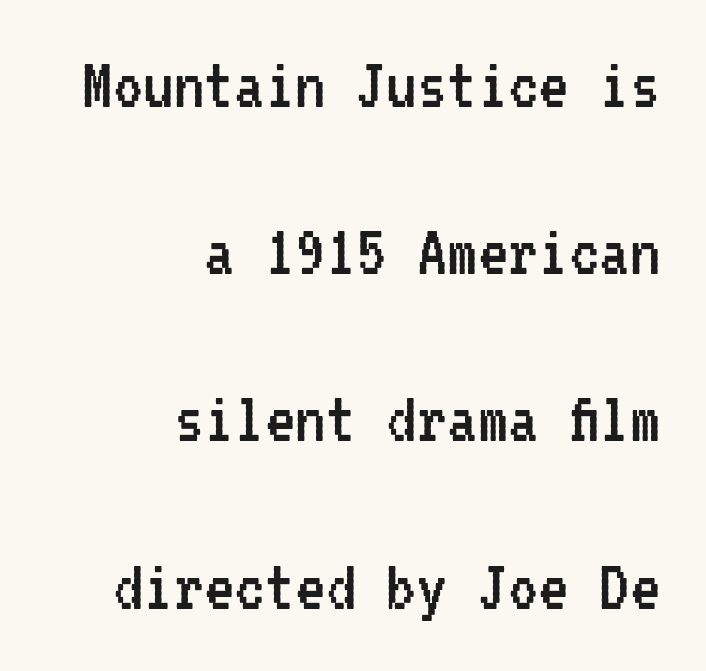
Fixed-width glyphs throughout — classic coding-font behaviour. Vertically, the passage feels expansive, rows floating well apart. Students, note that the glyphs here touch the page at normal intervals. A bare baseline throughout the passage. Font category for this specimen: sans-serif. Compared with a typical body face, this is equally light or lighter still.
